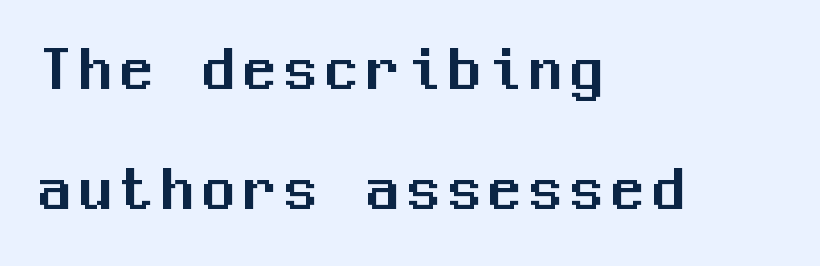
The image shows 65 px sans-serif type, upright, monospaced; set left-aligned, line spacing 1.84x, not underlined; medium stroke contrast and a medium x-height.
